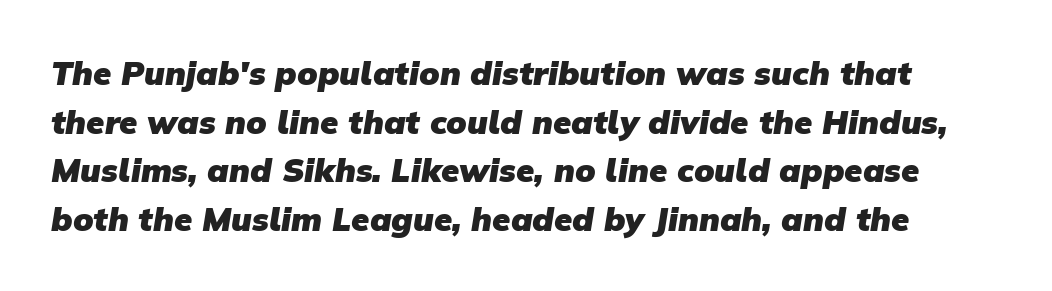
Q: Is the text bold? A: Yes.
Q: Is the typeface a serif or a sans-serif typeface? A: Sans-serif.
Q: Is the text underlined? A: No.
Q: Is the spacing between letters normal or unusually wide? A: Normal.
Q: Is the spacing between lines tight, normal or loose? A: Normal.
Q: Width (condensed, normal, or wide)? A: Normal.
Q: Stroke contrast? A: Low.
Q: x-height? A: Medium.
Q: Monospaced? A: No.
